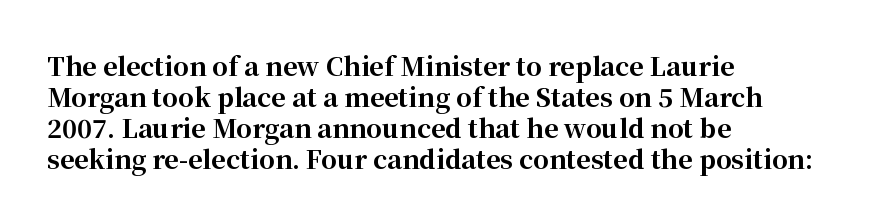
Q: Is the text bold? A: Yes.
Q: Is the text italic (slanted)? A: No, it is upright.
Q: Is the text underlined? A: No.
Q: How is the paragraph aligned? A: Left-aligned.
Q: Is the spacing between letters normal or unusually wide? A: Normal.
